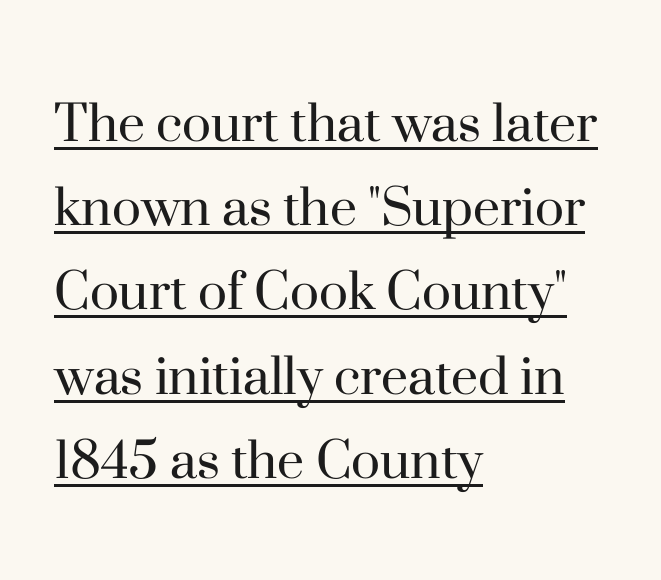
The typesetter chose a ragged-right arrangement here. The letters advance in unequal steps, a hallmark of proportional type. The passage shown stacks its lines at a standard gap. This reads as an unemphasized weight, regular at the heaviest.
